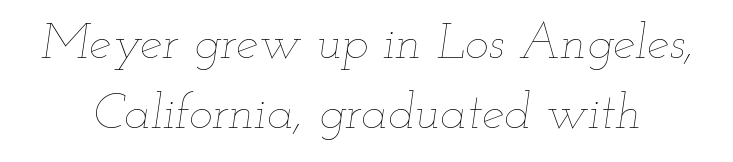
Q: Is the text bold? A: No.
Q: Is the text italic (slanted)? A: Yes, it leans right by about 12 degrees.
Q: Is the text underlined? A: No.
Q: Is the spacing between letters normal or unusually wide? A: Normal.
Q: Is the spacing between lines tight, normal or loose? A: Normal.
Q: Width (condensed, normal, or wide)? A: Wide.
Q: Stroke contrast? A: Low.
Q: x-height? A: Small.
Q: Monospaced? A: No.
